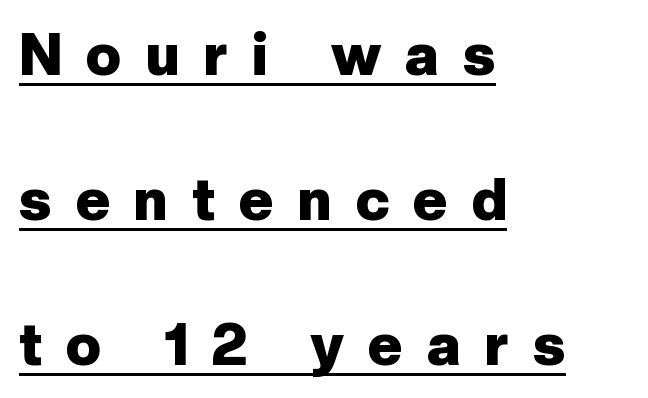
Q: Is the text bold? A: Yes.
Q: Is the text italic (slanted)? A: No, it is upright.
Q: Is the typeface a serif or a sans-serif typeface? A: Sans-serif.
Q: Is the text underlined? A: Yes.
Q: How is the paragraph aligned? A: Left-aligned.
Q: Is the spacing between letters normal or unusually wide? A: Unusually wide.
Q: Is the spacing between lines tight, normal or loose? A: Loose.
Q: Width (condensed, normal, or wide)? A: Normal.
Q: Stroke contrast? A: Low.
Q: x-height? A: Medium.
Q: Monospaced? A: No.
